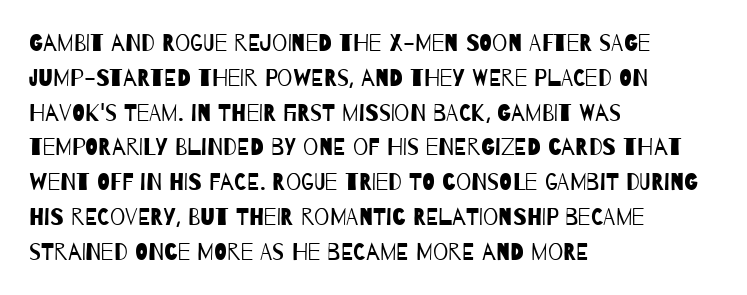
{"bold": "no", "underline": "no", "align": "left", "line_spacing": "normal", "line_spacing_ratio": 1.45, "letter_spacing": "normal", "letter_spacing_em": 0.0, "glyph_px": 24}
